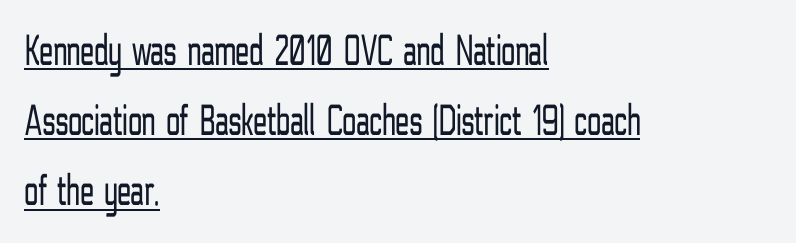
{"serif": "no", "italic": "no", "bold": "no", "weight": "light", "width": "condensed", "stroke_contrast": "low", "x_height": "medium", "monospaced": "no", "underline": "yes", "align": "left", "line_spacing": "normal", "line_spacing_ratio": 1.56, "letter_spacing": "normal", "letter_spacing_em": 0.0, "glyph_px": 45}
